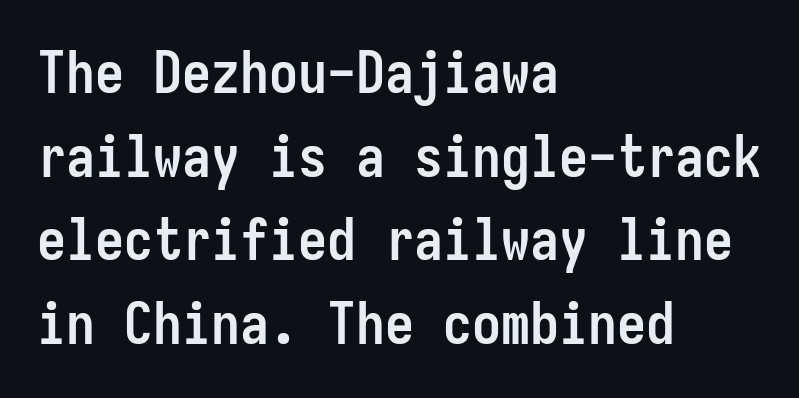
Q: Is the text bold? A: Yes.
Q: Is the text italic (slanted)? A: No, it is upright.
Q: Is the typeface a serif or a sans-serif typeface? A: Sans-serif.
Q: Is the text underlined? A: No.
Q: How is the paragraph aligned? A: Left-aligned.
Q: Is the spacing between letters normal or unusually wide? A: Normal.
Q: Is the spacing between lines tight, normal or loose? A: Normal.
Q: Width (condensed, normal, or wide)? A: Condensed.
Q: Stroke contrast? A: Low.
Q: x-height? A: Medium.
Q: Monospaced? A: Yes.
